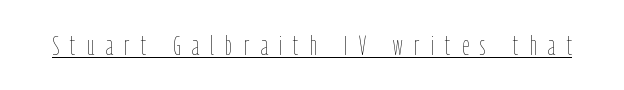
Q: Is the text bold? A: No.
Q: Is the text italic (slanted)? A: No, it is upright.
Q: Is the text underlined? A: Yes.
Q: Is the spacing between letters normal or unusually wide? A: Unusually wide.
